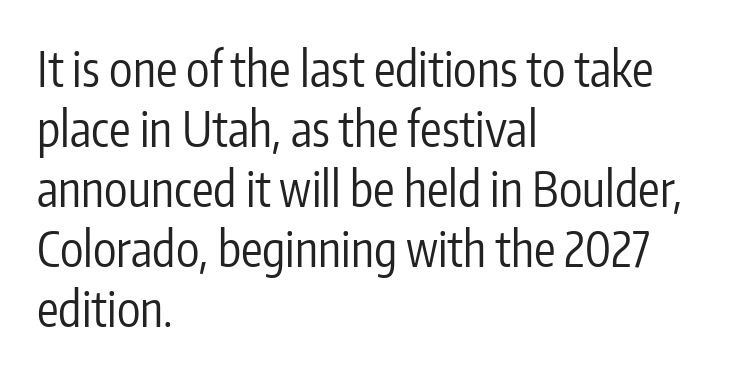
The image shows 48 px regular-weight, condensed sans-serif type, upright; set left-aligned, normal line spacing (1.25x), normal letter spacing, not underlined; low stroke contrast and a medium x-height.
